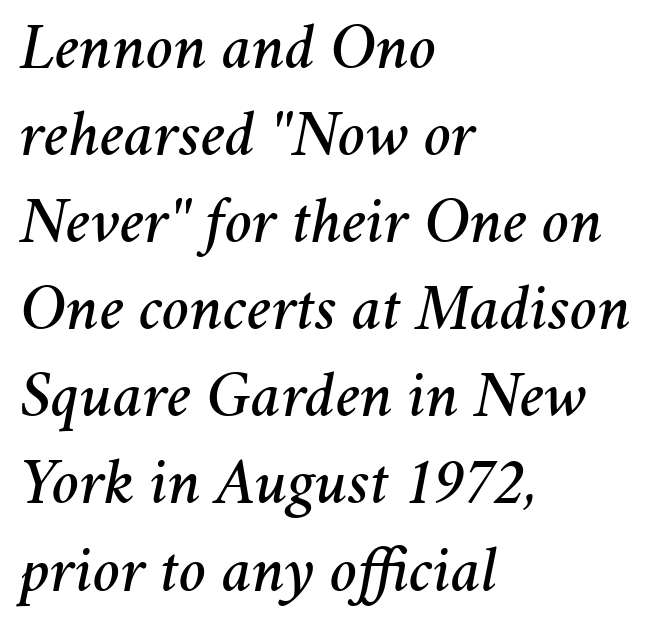
Emphasis-style slanted type is in use. Rule under the text: the space is simply empty. The passage shown has conventional tracking throughout. The rendering uses a moderate line-height, typical for paragraphs. The paragraph has a hard left edge and a soft right edge.
